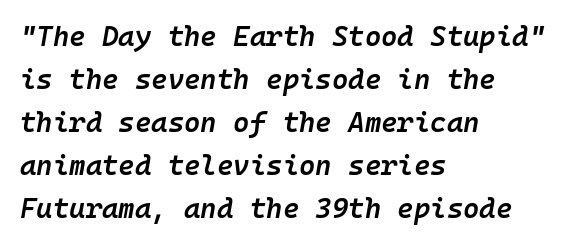
{"italic": "yes", "lean": "right", "slant_degrees": 10, "bold": "semi", "weight": "semibold", "width": "normal", "stroke_contrast": "low", "x_height": "medium", "monospaced": "yes", "underline": "no", "align": "left", "line_spacing": "normal", "line_spacing_ratio": 1.54, "letter_spacing": "normal", "letter_spacing_em": 0.0, "glyph_px": 28}
